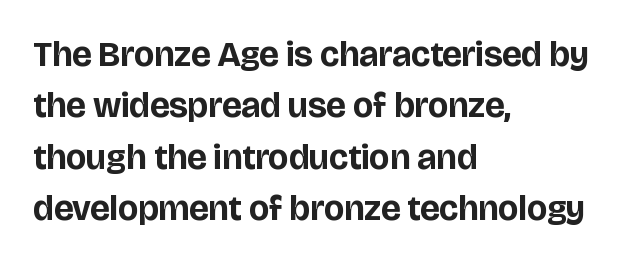
{"serif": "no", "italic": "no", "bold": "yes", "weight": "bold", "width": "normal", "stroke_contrast": "low", "x_height": "large", "monospaced": "no", "underline": "no", "align": "left", "line_spacing": "normal", "line_spacing_ratio": 1.47, "letter_spacing": "normal", "letter_spacing_em": 0.0, "glyph_px": 35}
